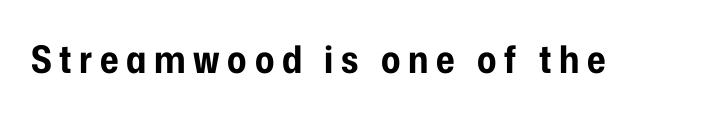
The image shows 38 px bold, condensed sans-serif type, upright; set unusually wide letter spacing (+0.2 em), not underlined; low stroke contrast and a medium x-height.
